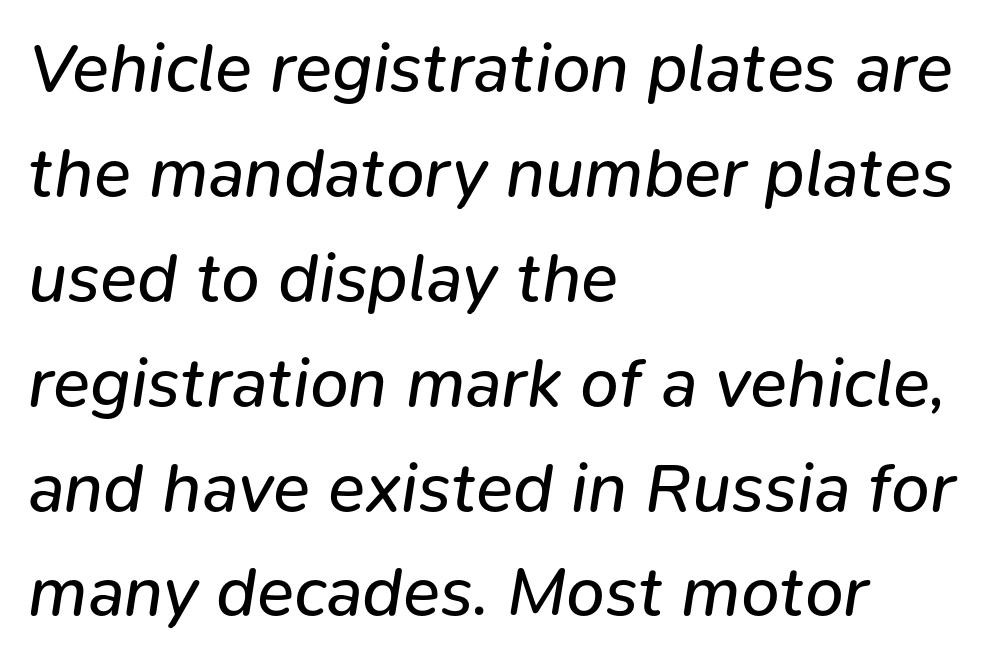
{"italic": "yes", "lean": "right", "slant_degrees": 9, "bold": "no", "weight": "regular", "width": "normal", "stroke_contrast": "low", "x_height": "medium", "monospaced": "no", "underline": "no", "align": "left", "line_spacing": "normal", "line_spacing_ratio": 1.52, "letter_spacing": "normal", "letter_spacing_em": 0.0, "glyph_px": 69}
